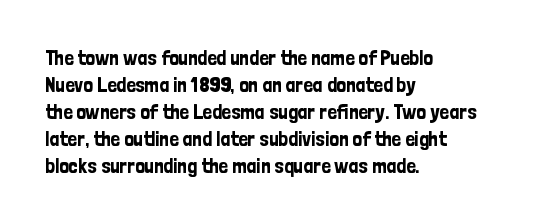
The image shows 21 px text type, upright; set left-aligned, normal line spacing (1.29x), normal letter spacing, not underlined.
